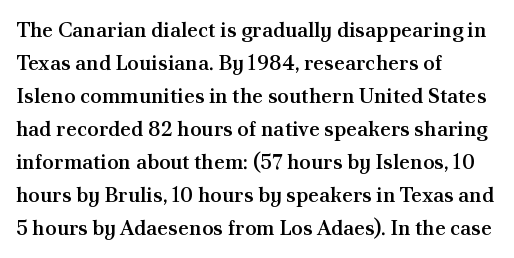
Q: Is the text bold? A: Semi-bold.
Q: Is the text italic (slanted)? A: No, it is upright.
Q: Is the text underlined? A: No.
Q: How is the paragraph aligned? A: Left-aligned.
Q: Is the spacing between letters normal or unusually wide? A: Normal.
Q: Is the spacing between lines tight, normal or loose? A: Normal.
